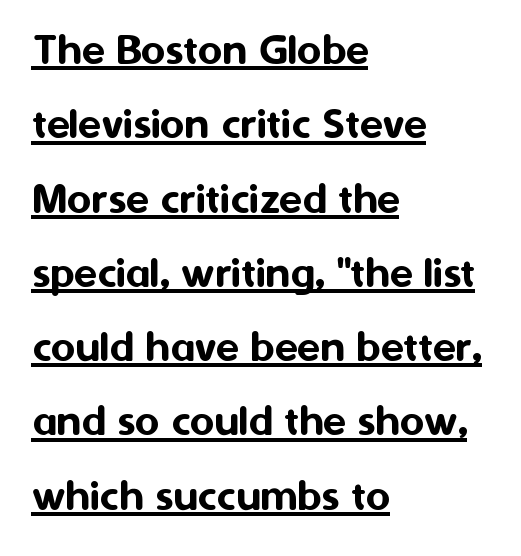
{"serif": "no", "italic": "no", "width": "normal", "stroke_contrast": "medium", "x_height": "medium", "monospaced": "no", "underline": "yes", "align": "left", "line_spacing": "normal", "line_spacing_ratio": 1.58, "letter_spacing": "normal", "letter_spacing_em": 0.0, "glyph_px": 47}
